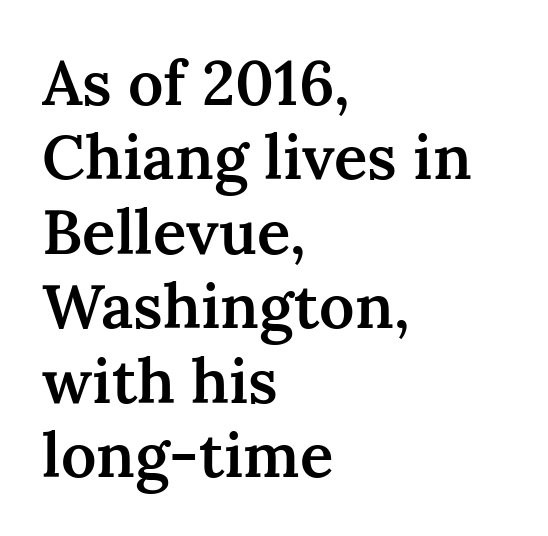
Q: Is the text bold? A: Semi-bold.
Q: Is the text italic (slanted)? A: No, it is upright.
Q: Is the typeface a serif or a sans-serif typeface? A: Serif.
Q: Is the text underlined? A: No.
Q: How is the paragraph aligned? A: Left-aligned.
Q: Is the spacing between letters normal or unusually wide? A: Normal.
Q: Width (condensed, normal, or wide)? A: Normal.
Q: Stroke contrast? A: Medium.
Q: x-height? A: Medium.
Q: Monospaced? A: No.
